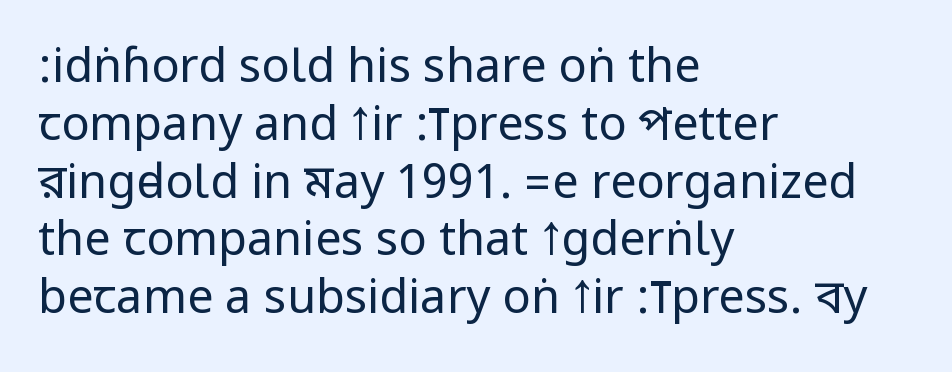
{"serif": "no", "italic": "no", "bold": "no", "weight": "regular", "width": "condensed", "stroke_contrast": "low", "underline": "no", "align": "left", "line_spacing_ratio": 1.23, "letter_spacing": "normal", "letter_spacing_em": 0.0, "glyph_px": 47}
